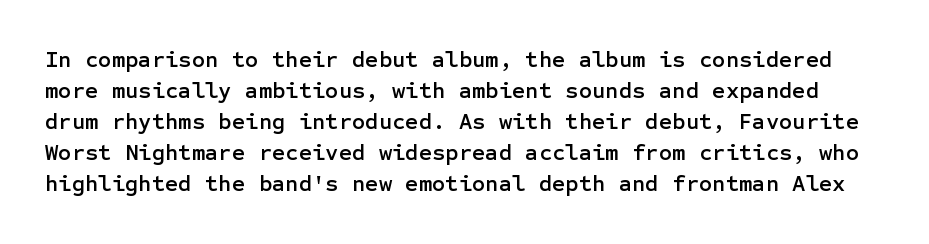
The designer left line spacing at the default. The letters stand straight up with perfectly vertical stems. Here the glyphs are tracked normally, forming tight word shapes. Descender tails drop into unmarked territory.
